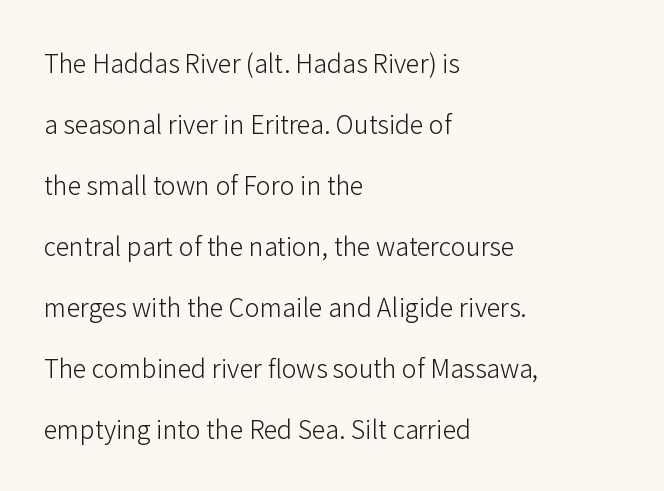
The image shows 25 px text type, upright; set left-aligned, loose line spacing (2.44x), normal letter spacing, not underlined.
